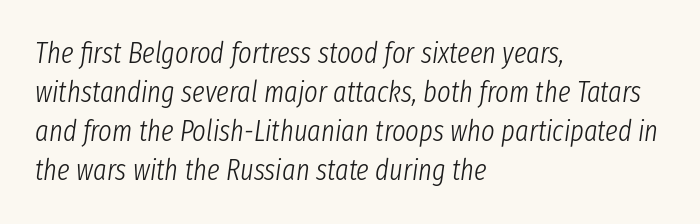
The image shows 29 px light, condensed type, italic (leaning right); set left-aligned, normal line spacing (1.35x), normal letter spacing, not underlined; low stroke contrast and a medium x-height.
